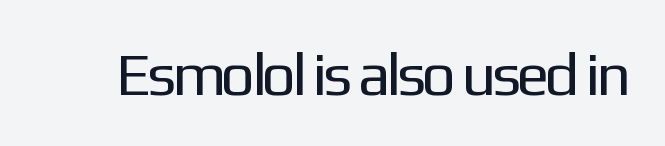
Q: Is the text bold? A: No.
Q: Is the text italic (slanted)? A: No, it is upright.
Q: Is the typeface a serif or a sans-serif typeface? A: Sans-serif.
Q: Is the text underlined? A: No.
Q: Is the spacing between letters normal or unusually wide? A: Normal.
Q: Width (condensed, normal, or wide)? A: Normal.
Q: Stroke contrast? A: Low.
Q: x-height? A: Medium.
Q: Monospaced? A: No.
